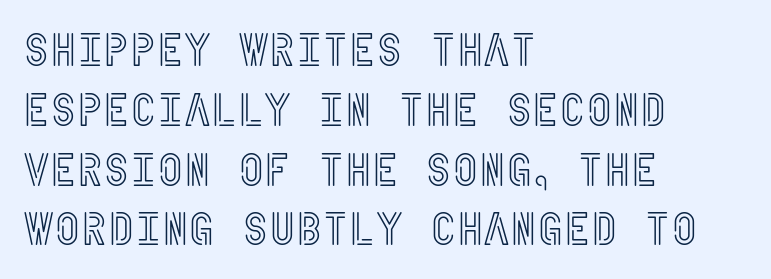
{"italic": "no", "width": "condensed", "x_height": "large", "underline": "no", "align": "left", "line_spacing": "normal", "line_spacing_ratio": 1.3, "letter_spacing": "normal", "letter_spacing_em": 0.0, "glyph_px": 46}
